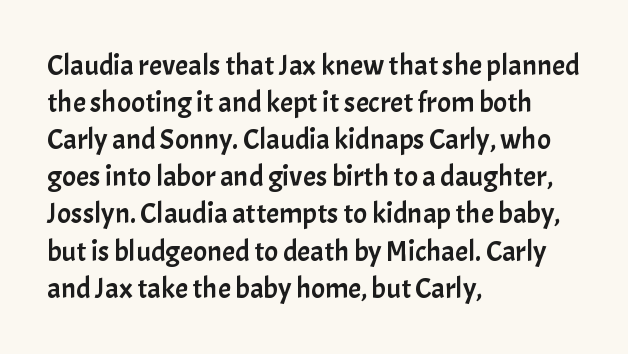
Q: Is the text italic (slanted)? A: No, it is upright.
Q: Is the typeface a serif or a sans-serif typeface? A: Sans-serif.
Q: Is the text underlined? A: No.
Q: How is the paragraph aligned? A: Left-aligned.
Q: Is the spacing between letters normal or unusually wide? A: Normal.
Q: Is the spacing between lines tight, normal or loose? A: Normal.
Q: Width (condensed, normal, or wide)? A: Normal.
Q: Stroke contrast? A: Low.
Q: x-height? A: Medium.
Q: Monospaced? A: No.
